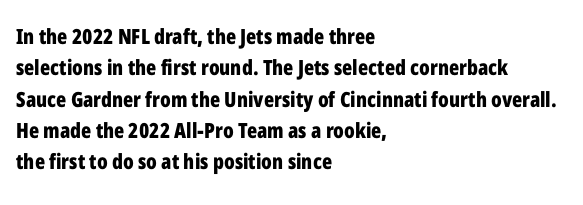
The passage shown is emphatically bold. The specimen reads as upright at a glance. Alignment: flush left. What stands out about the letter spacing? Nothing — it is the standard amount. The block of text has a typical density, with ordinary space between rows. The words here are not underlined.
